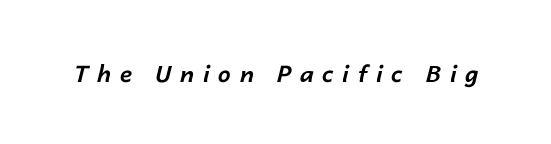
The image shows 23 px bold type, italic (leaning right); set unusually wide letter spacing (+0.37 em), not underlined.
